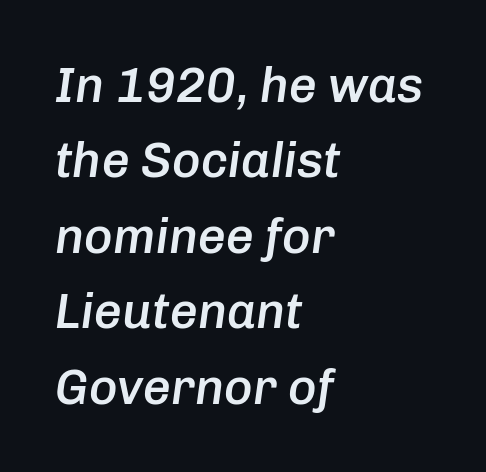
The image shows 49 px semibold type, italic (leaning right); set left-aligned, normal line spacing (1.54x), normal letter spacing, not underlined; low stroke contrast and a medium x-height.
